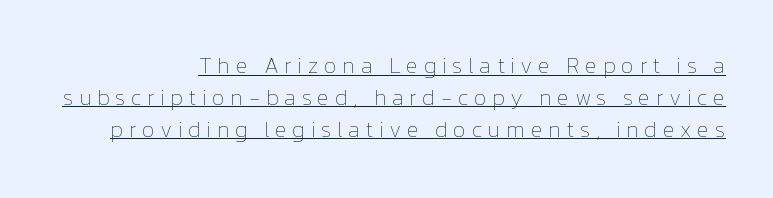
The image shows 22 px text type, upright; set right-aligned, normal line spacing (1.45x), unusually wide letter spacing (+0.25 em), underlined.
